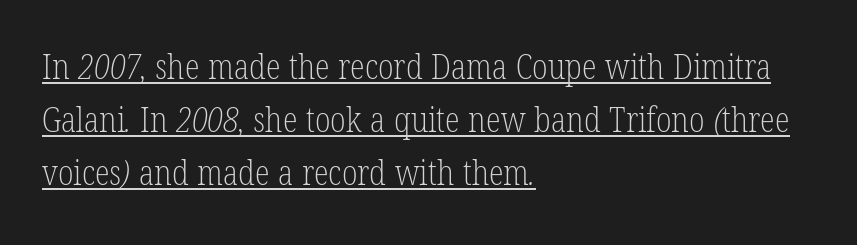
The image shows 34 px light, condensed serif type; set left-aligned, normal line spacing (1.56x), normal letter spacing, underlined; low stroke contrast and a medium x-height.
